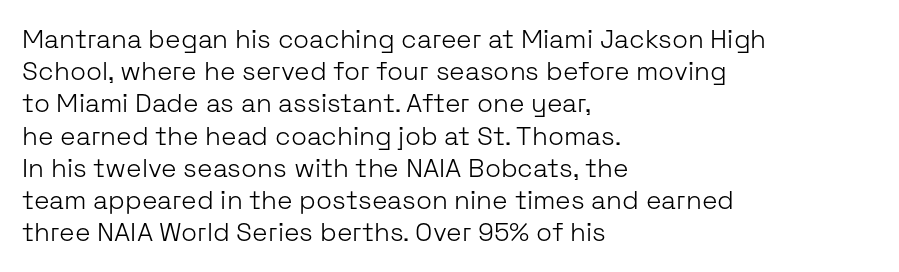
The image shows 26 px text type, upright; set left-aligned, line spacing 1.24x, normal letter spacing, not underlined.
